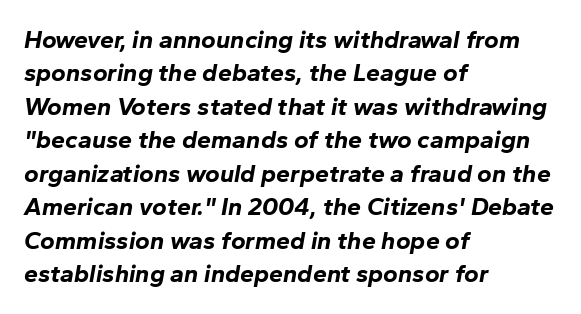
{"italic": "yes", "lean": "right", "slant_degrees": 10, "bold": "yes", "underline": "no", "align": "left", "line_spacing": "normal", "line_spacing_ratio": 1.34, "letter_spacing": "normal", "letter_spacing_em": 0.0, "glyph_px": 25}
